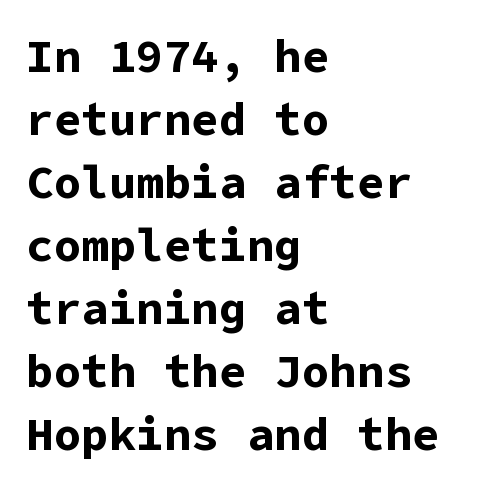
Q: Is the text bold? A: Yes.
Q: Is the text italic (slanted)? A: No, it is upright.
Q: Is the typeface a serif or a sans-serif typeface? A: Sans-serif.
Q: Is the text underlined? A: No.
Q: How is the paragraph aligned? A: Left-aligned.
Q: Is the spacing between letters normal or unusually wide? A: Normal.
Q: Is the spacing between lines tight, normal or loose? A: Normal.
Q: Width (condensed, normal, or wide)? A: Normal.
Q: Stroke contrast? A: Low.
Q: x-height? A: Medium.
